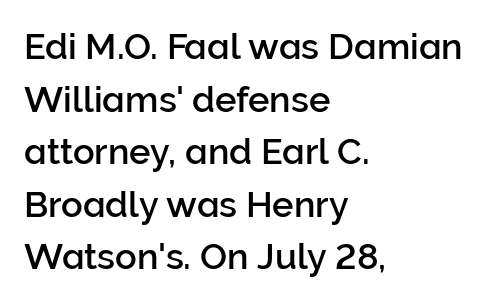
{"serif": "no", "italic": "no", "width": "normal", "stroke_contrast": "low", "x_height": "medium", "monospaced": "no", "underline": "no", "align": "left", "line_spacing": "normal", "line_spacing_ratio": 1.46, "letter_spacing": "normal", "letter_spacing_em": 0.0, "glyph_px": 36}
